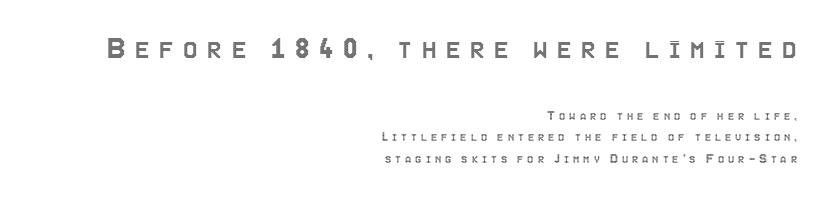
Honestly, there is no underline to notice here at all. This layout puts the oversized block above and the modest block below. A normal amount of white space separates one row of letters from the next. Is the letter spacing exaggerated? Yes — the characters are pushed far apart.
